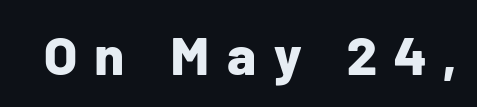
The image shows 54 px bold sans-serif type, upright; set unusually wide letter spacing (+0.32 em), not underlined; low stroke contrast and a medium x-height.
